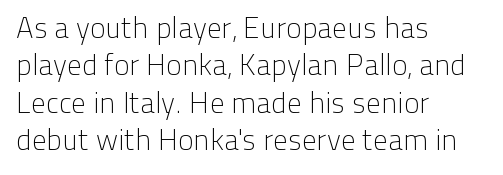
The image shows 29 px light sans-serif type, upright; set left-aligned, normal line spacing (1.29x), normal letter spacing, not underlined; low stroke contrast and a medium x-height.
